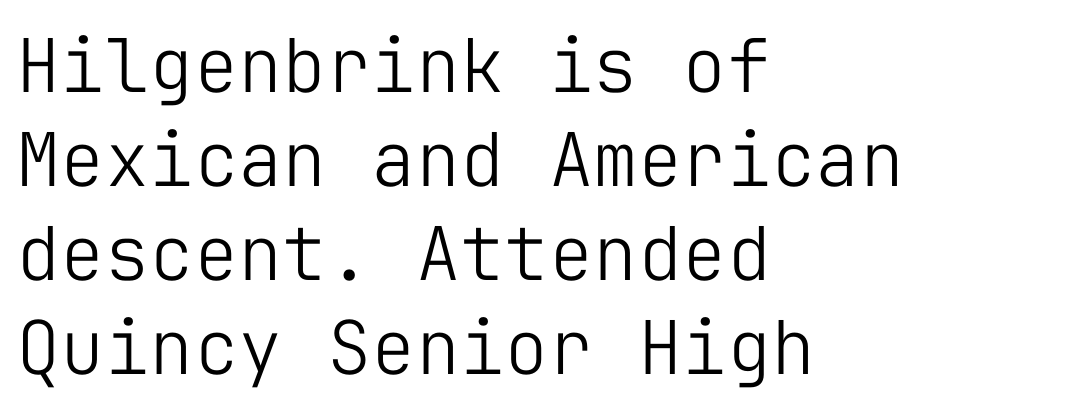
Q: Is the text bold? A: No.
Q: Is the text italic (slanted)? A: No, it is upright.
Q: Is the typeface a serif or a sans-serif typeface? A: Sans-serif.
Q: Is the text underlined? A: No.
Q: How is the paragraph aligned? A: Left-aligned.
Q: Is the spacing between letters normal or unusually wide? A: Normal.
Q: Is the spacing between lines tight, normal or loose? A: Normal.
Q: Width (condensed, normal, or wide)? A: Normal.
Q: Stroke contrast? A: Low.
Q: x-height? A: Medium.
Q: Monospaced? A: Yes.
